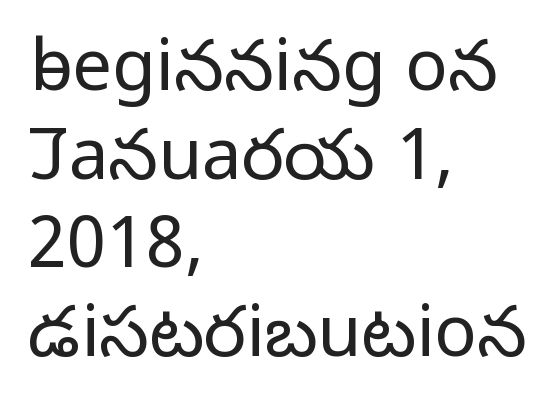
Posture: straight, roman, zero tilt. The characters are drawn with everyday or finer stroke widths. Descenders are the only things crossing below the line. The lines in this sample share a left origin and differ only in where they stop.
